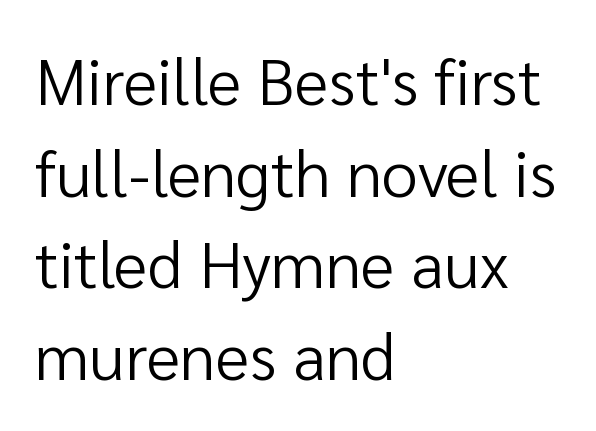
{"serif": "no", "italic": "no", "bold": "no", "weight": "regular", "width": "normal", "stroke_contrast": "low", "x_height": "medium", "monospaced": "no", "underline": "no", "align": "left", "line_spacing": "normal", "line_spacing_ratio": 1.41, "letter_spacing": "normal", "letter_spacing_em": 0.0, "glyph_px": 65}
